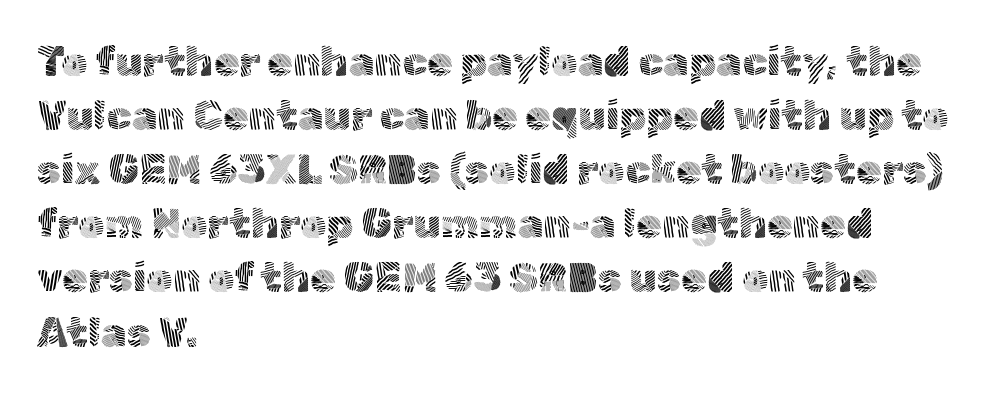
The image shows 41 px light sans-serif type, upright; set left-aligned, normal line spacing (1.32x), normal letter spacing, not underlined; a medium x-height.
